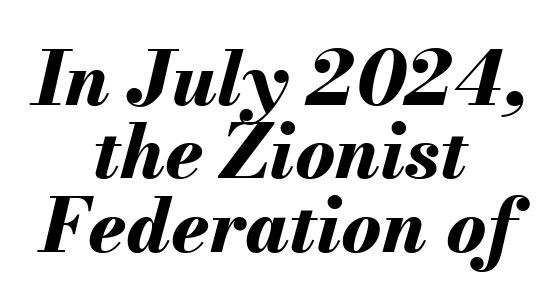
Q: Is the text bold? A: Yes.
Q: Is the text italic (slanted)? A: Yes, it leans right by about 13 degrees.
Q: Is the text underlined? A: No.
Q: How is the paragraph aligned? A: Centered.
Q: Is the spacing between letters normal or unusually wide? A: Normal.
Q: Is the spacing between lines tight, normal or loose? A: Tight.
Q: Width (condensed, normal, or wide)? A: Normal.
Q: Stroke contrast? A: Medium.
Q: x-height? A: Small.
Q: Monospaced? A: No.
